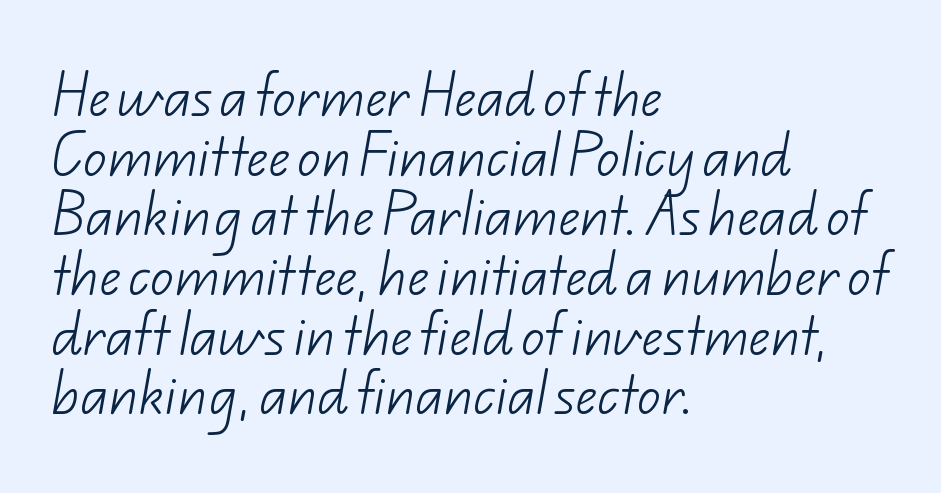
Glyph-to-glyph distance matches everyday printed text. Note the varied advance widths — an 'i' is clearly narrower than an 'm'. Serif or sans? Sans — the stroke terminals are bare. The weight tops out at a normal text grade.
